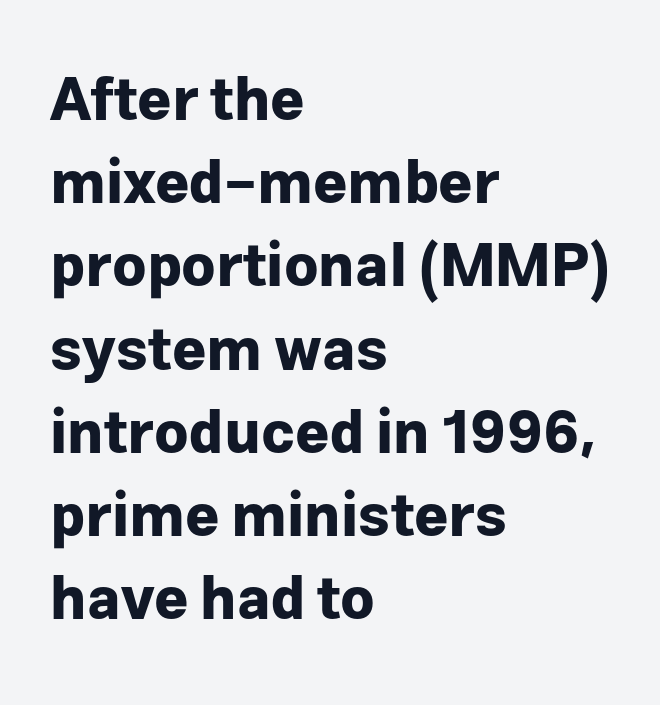
The image shows 59 px bold sans-serif type, upright; set left-aligned, normal line spacing (1.41x), normal letter spacing, not underlined; low stroke contrast and a medium x-height.
